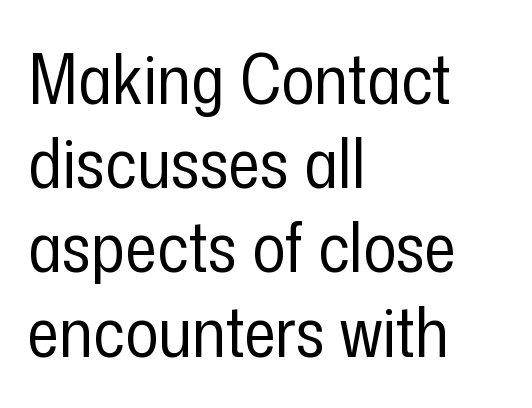
Q: Is the text bold? A: No.
Q: Is the text italic (slanted)? A: No, it is upright.
Q: Is the typeface a serif or a sans-serif typeface? A: Sans-serif.
Q: Is the text underlined? A: No.
Q: How is the paragraph aligned? A: Left-aligned.
Q: Is the spacing between letters normal or unusually wide? A: Normal.
Q: Width (condensed, normal, or wide)? A: Condensed.
Q: Stroke contrast? A: Low.
Q: x-height? A: Medium.
Q: Monospaced? A: No.
